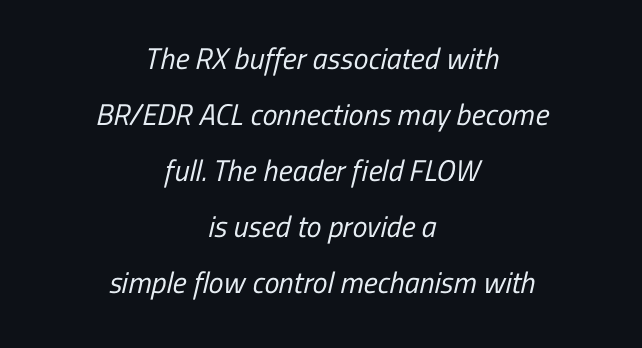
Visually the block forms a symmetrical silhouette, jagged on both flanks. Varying glyph widths throughout — classic text-font behaviour. The line texture is even and compact thanks to regular tracking. Descender tails drop into unmarked territory. Stroke terminals: plain, sans-serif.
